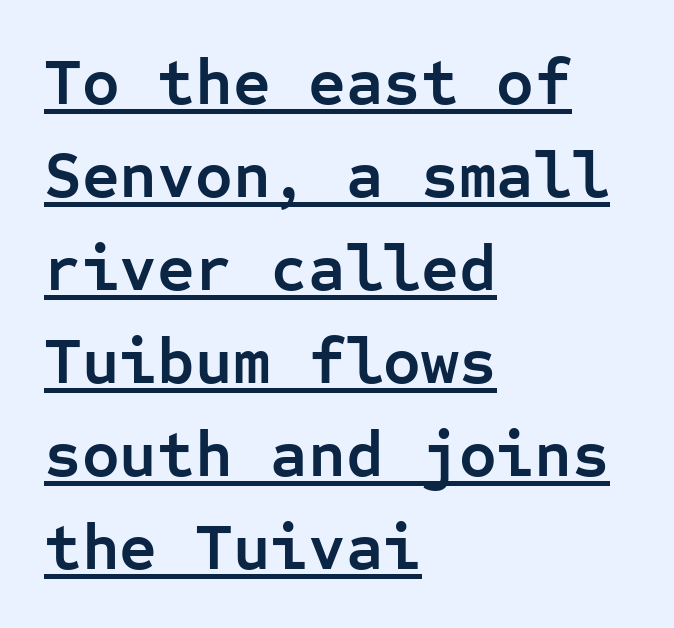
Q: Is the text bold? A: Yes.
Q: Is the text italic (slanted)? A: No, it is upright.
Q: Is the typeface a serif or a sans-serif typeface? A: Sans-serif.
Q: Is the text underlined? A: Yes.
Q: How is the paragraph aligned? A: Left-aligned.
Q: Is the spacing between letters normal or unusually wide? A: Normal.
Q: Is the spacing between lines tight, normal or loose? A: Normal.
Q: Width (condensed, normal, or wide)? A: Normal.
Q: Stroke contrast? A: Low.
Q: x-height? A: Medium.
Q: Monospaced? A: Yes.
